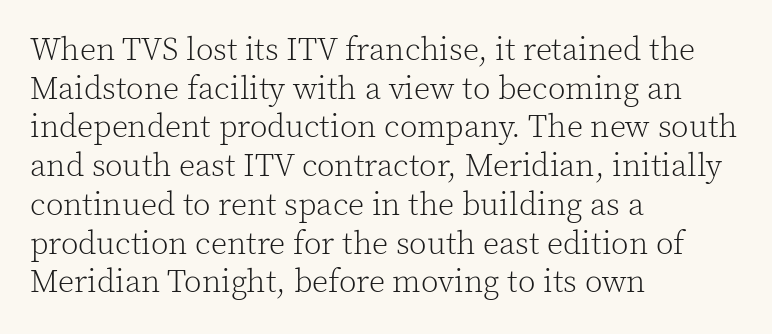
Think standard paragraph weight, or any step lighter than that. Does extra space separate the letters? No, they use regular spacing. Style check: upright. The font family rendered here belongs to the serif group.
